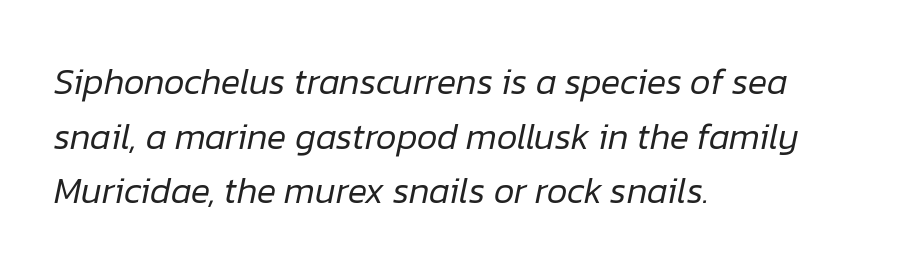
The image shows 36 px regular-weight type, italic (leaning right); set left-aligned, normal line spacing (1.52x), normal letter spacing, not underlined; low stroke contrast and a medium x-height.
